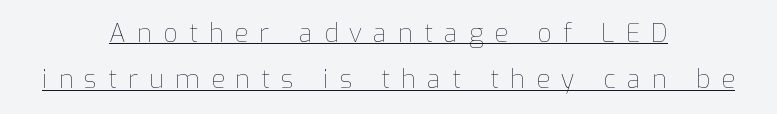
Between one letter and the next there's a generous, obvious gap. The lettering stays uniformly vertical, giving the passage a roman look. Heaviness? Minimal to ordinary, like unemphasized prose. Casual observation: everything's sitting right in the middle. Check the space under the baseline: a stroke is drawn there.
